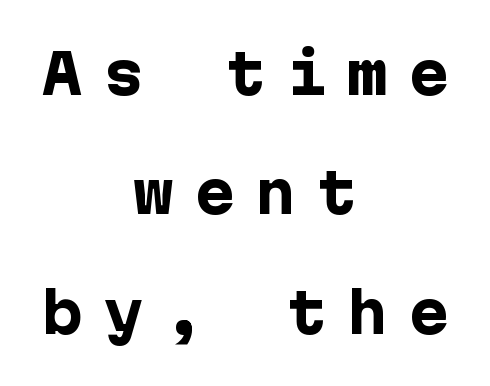
The image shows 54 px heavy sans-serif type, upright; set centered, loose line spacing (2.21x), unusually wide letter spacing (+0.38 em), not underlined; low stroke contrast and a medium x-height.
